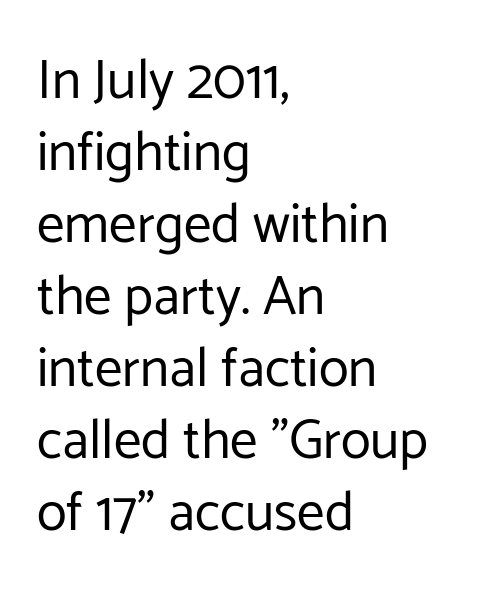
The image shows 55 px regular-weight sans-serif type, upright; set left-aligned, normal line spacing (1.31x), normal letter spacing, not underlined; low stroke contrast and a medium x-height.
